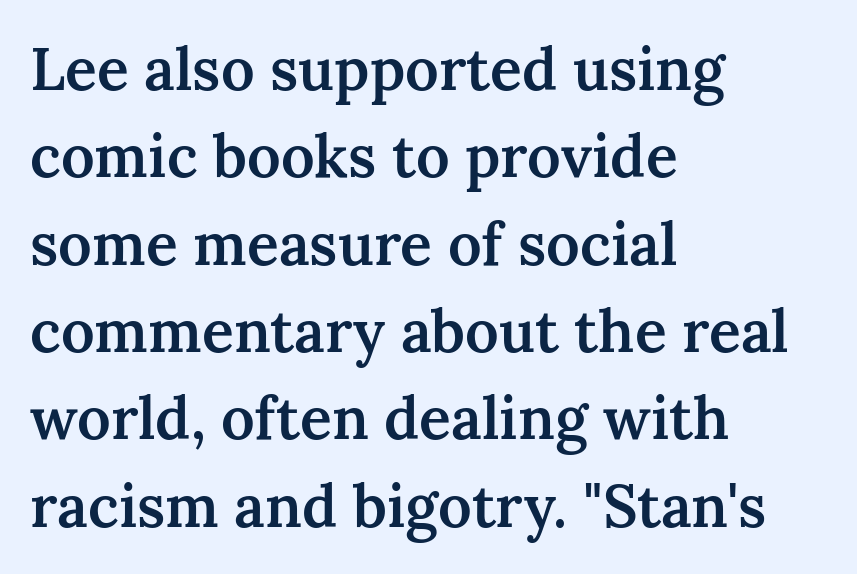
{"serif": "yes", "italic": "no", "bold": "semi", "weight": "semibold", "width": "normal", "stroke_contrast": "medium", "x_height": "medium", "monospaced": "no", "underline": "no", "align": "left", "line_spacing": "normal", "line_spacing_ratio": 1.48, "letter_spacing": "normal", "letter_spacing_em": 0.0, "glyph_px": 59}
